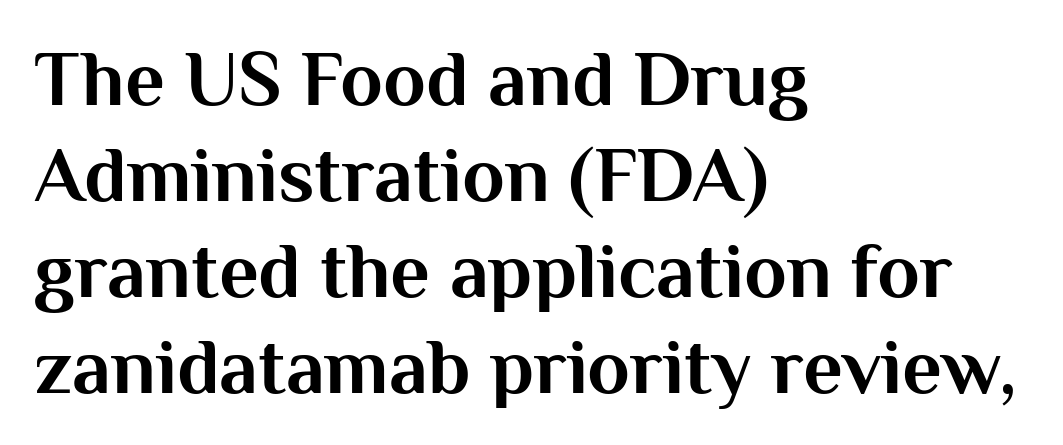
Strokes here are thick enough to call this a true bold. The passage shown has conventional tracking throughout. The glyphs are unaccompanied by any horizontal stroke below them. The letters stand straight up with perfectly vertical stems. Serifs: no, the terminals of the letterforms are clean. Character widths vary here, with narrow letters taking less room than wide ones.
